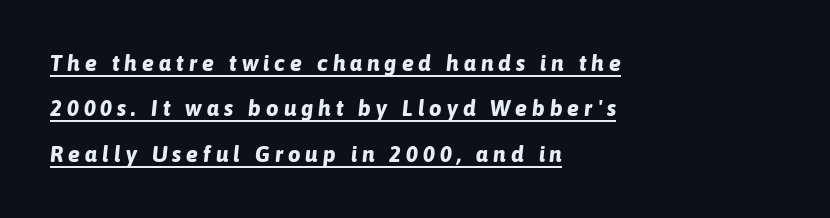
The letters are spread apart with noticeably loose tracking. A baseline rule has been typeset under these characters. I'd describe the lettering as bold — thick and assertive. When letters slant like this, we call the style italic. Notice how the passage keeps a crisp vertical edge on the left only. Reading down the column, the eye jumps a long way to each next line.
